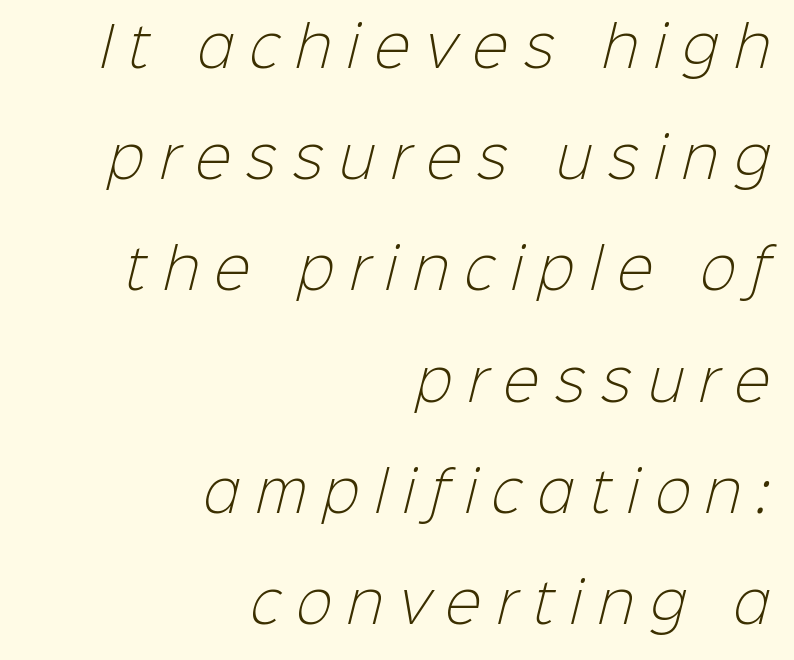
{"serif": "no", "bold": "no", "weight": "light", "width": "normal", "stroke_contrast": "low", "x_height": "medium", "monospaced": "no", "underline": "no", "align": "right", "line_spacing": "loose", "line_spacing_ratio": 2.06, "letter_spacing": "wide", "letter_spacing_em": 0.29, "glyph_px": 54}
